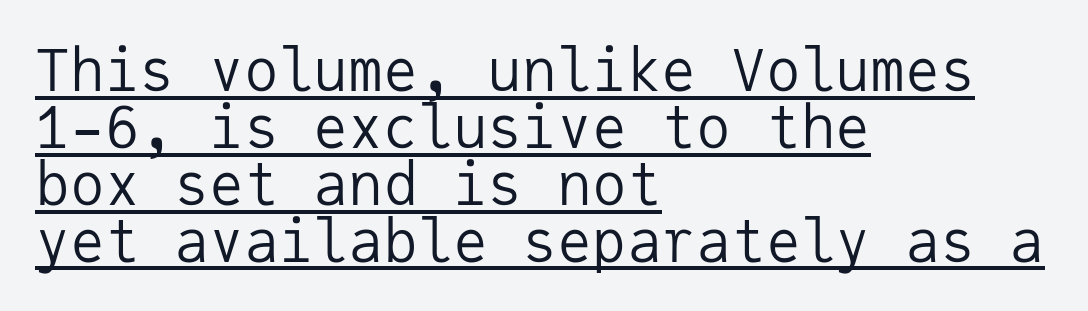
Counters stay open thanks to moderate or lighter strokes. A typesetter would call this zero additional tracking. These characters rest on top of a visible drawn line. Every character here occupies the same horizontal width, giving the sample a typewriter-like rhythm. The space between consecutive lines is stingy.
